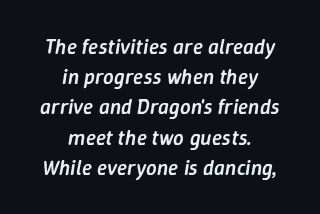
{"italic": "yes", "lean": "right", "slant_degrees": 9, "bold": "semi", "underline": "no", "align": "center", "line_spacing": "normal", "line_spacing_ratio": 1.44, "letter_spacing": "normal", "letter_spacing_em": 0.0, "glyph_px": 21}
